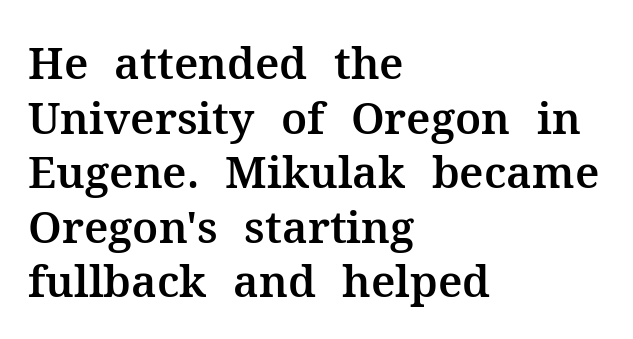
The image shows 44 px serif type, upright; set left-aligned, line spacing 1.24x, normal letter spacing, not underlined; medium stroke contrast and a medium x-height.
